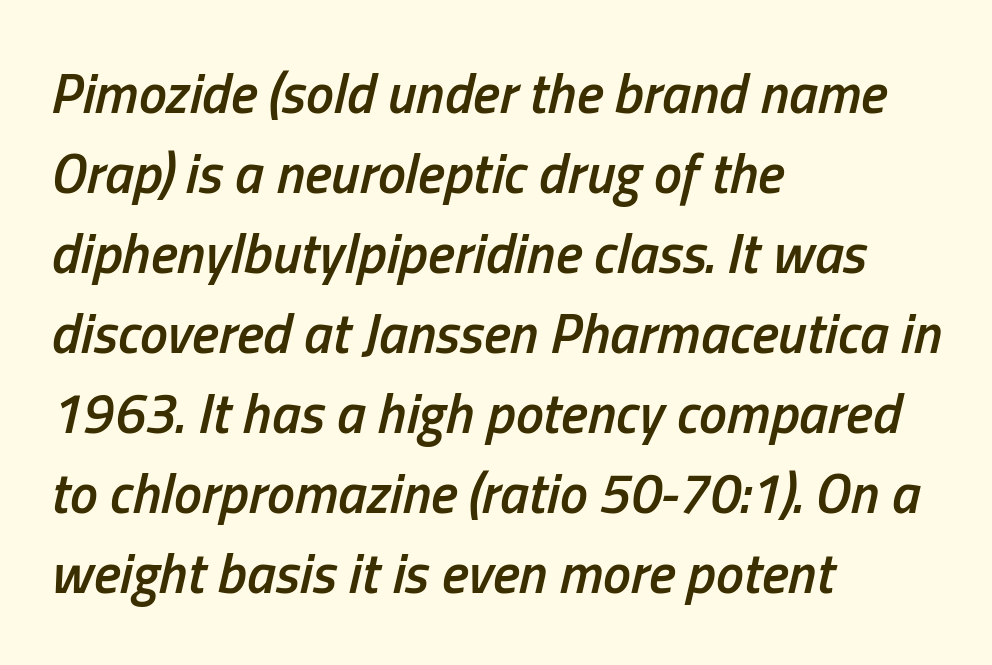
{"italic": "yes", "lean": "right", "slant_degrees": 13, "bold": "semi", "weight": "semibold", "width": "condensed", "stroke_contrast": "low", "x_height": "medium", "monospaced": "no", "underline": "no", "align": "left", "line_spacing": "normal", "line_spacing_ratio": 1.43, "letter_spacing": "normal", "letter_spacing_em": 0.0, "glyph_px": 56}
